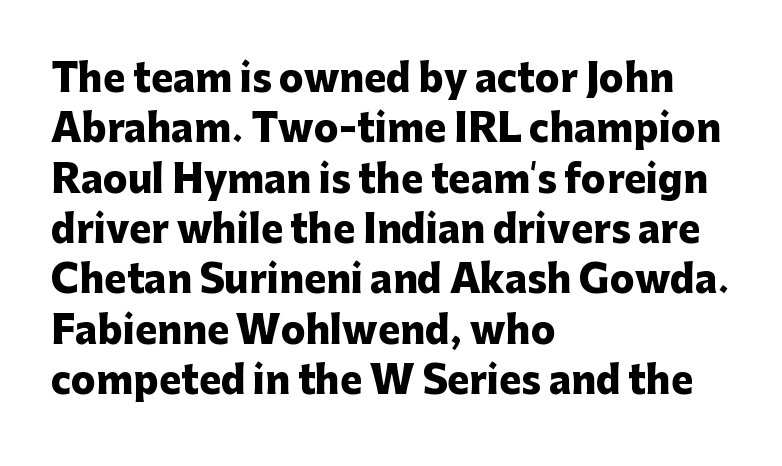
The image shows 37 px heavy sans-serif type, upright; set left-aligned, normal line spacing (1.36x), normal letter spacing, not underlined; low stroke contrast and a medium x-height.
